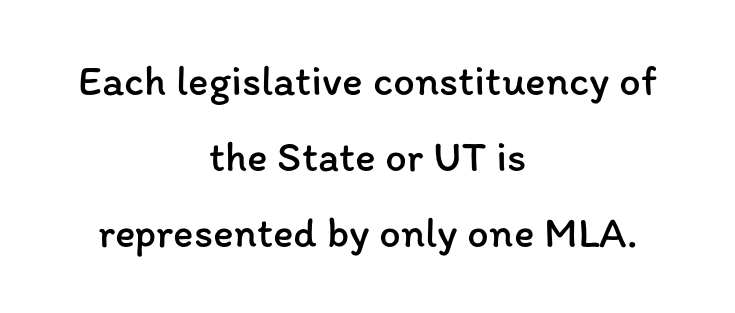
Weight class: somewhere from thin through regular. Underlining? Definitely not there. Horizontal alignment here is central, giving a formal, balanced look. These lines were composed using upright roman letters.
